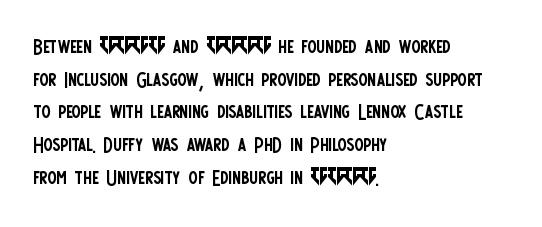
{"italic": "no", "bold": "no", "underline": "no", "align": "left", "line_spacing_ratio": 1.21, "letter_spacing": "normal", "letter_spacing_em": 0.0, "glyph_px": 27}
